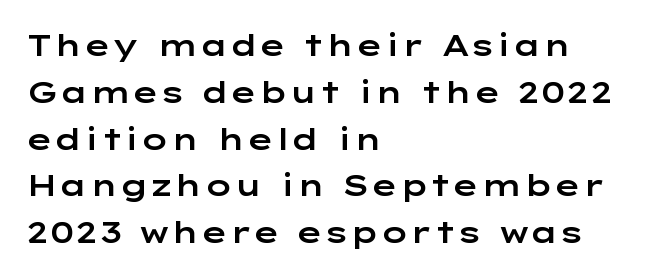
The image shows 30 px wide sans-serif type, upright; set left-aligned, normal line spacing (1.56x), normal letter spacing, not underlined; low stroke contrast and a medium x-height.
